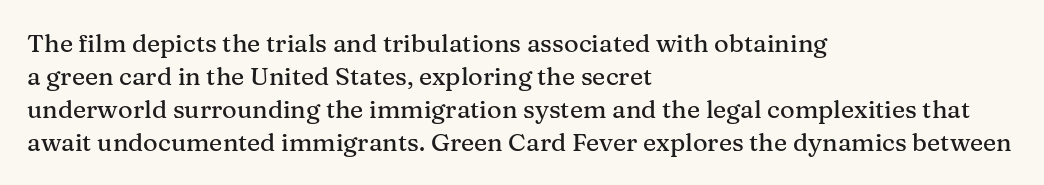
Q: Is the text italic (slanted)? A: No, it is upright.
Q: Is the text underlined? A: No.
Q: How is the paragraph aligned? A: Left-aligned.
Q: Is the spacing between letters normal or unusually wide? A: Normal.
Q: Is the spacing between lines tight, normal or loose? A: Normal.
